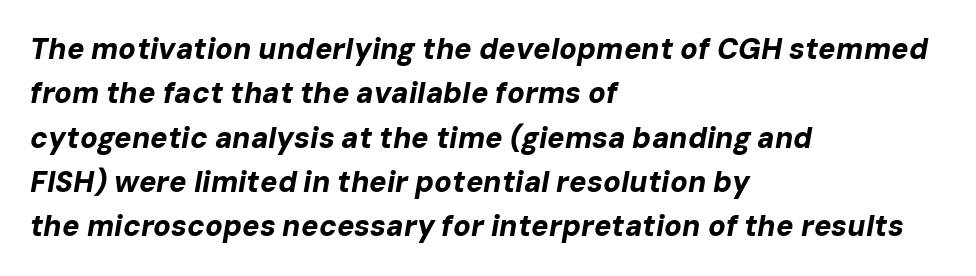
Q: Is the text bold? A: Yes.
Q: Is the text italic (slanted)? A: Yes, it leans right by about 10 degrees.
Q: Is the text underlined? A: No.
Q: How is the paragraph aligned? A: Left-aligned.
Q: Is the spacing between letters normal or unusually wide? A: Normal.
Q: Is the spacing between lines tight, normal or loose? A: Normal.
Q: Width (condensed, normal, or wide)? A: Normal.
Q: Stroke contrast? A: Low.
Q: x-height? A: Medium.
Q: Monospaced? A: No.
